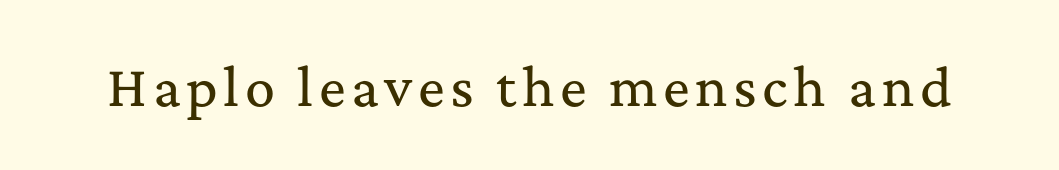
{"serif": "yes", "italic": "no", "width": "normal", "stroke_contrast": "medium", "x_height": "medium", "monospaced": "no", "underline": "no", "glyph_px": 50}
